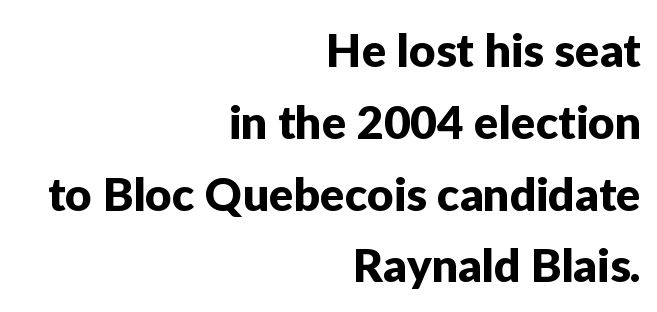
Look at the bottom of the vertical strokes: they stop flat, with no serifs. In CSS terms this would be text-align: right. Here the designer chose a conventional face with non-uniform glyph widths. Tall strokes in this sample are plumb rather than angled. The face used here is rendered with its standard letterfit. How would I describe the line gaps? Plain and ordinary.
